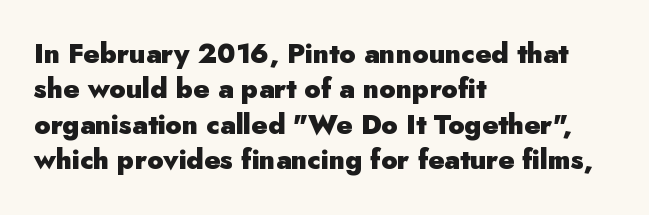
A clean baseline with only descenders dipping below it. These lines stack with their left ends in a neat column. Regular leading. Pretty heavy lettering here — definitely bold. Does extra space separate the letters? No, they use regular spacing.
